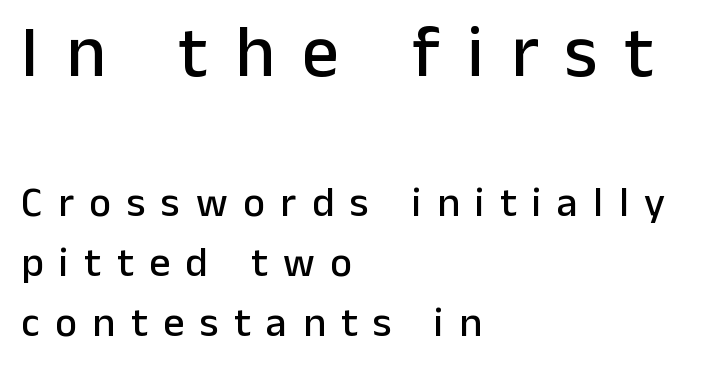
Q: Is the text italic (slanted)? A: No, it is upright.
Q: Is the typeface a serif or a sans-serif typeface? A: Sans-serif.
Q: Is the text underlined? A: No.
Q: How is the paragraph aligned? A: Left-aligned.
Q: Is the spacing between letters normal or unusually wide? A: Unusually wide.
Q: Is the spacing between lines tight, normal or loose? A: Normal.
Q: Which block of text is set in a larger size, the first (top) or the second (bottom)? A: The first (top) one.
Q: Width (condensed, normal, or wide)? A: Normal.
Q: Stroke contrast? A: Low.
Q: x-height? A: Medium.
Q: Monospaced? A: No.
